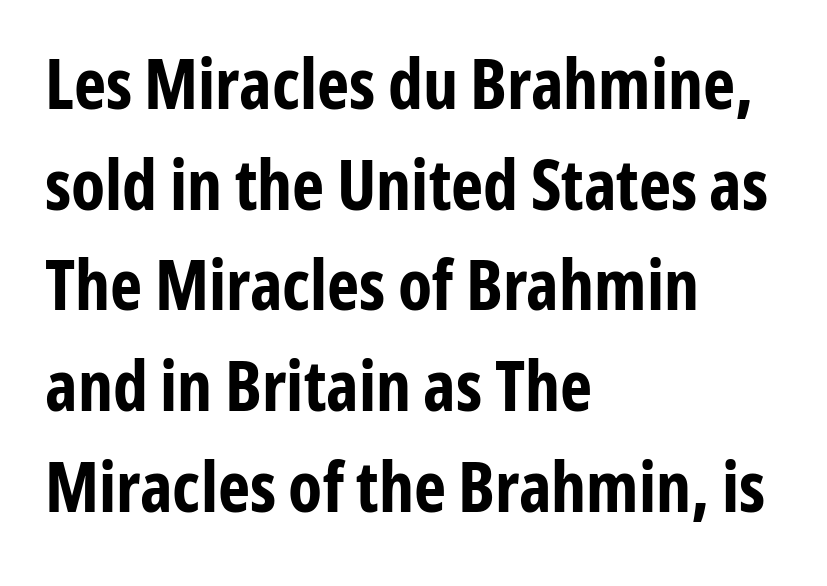
{"serif": "no", "italic": "no", "bold": "yes", "weight": "bold", "width": "condensed", "stroke_contrast": "low", "x_height": "medium", "monospaced": "no", "underline": "no", "align": "left", "line_spacing": "normal", "line_spacing_ratio": 1.46, "letter_spacing": "normal", "letter_spacing_em": 0.0, "glyph_px": 69}
